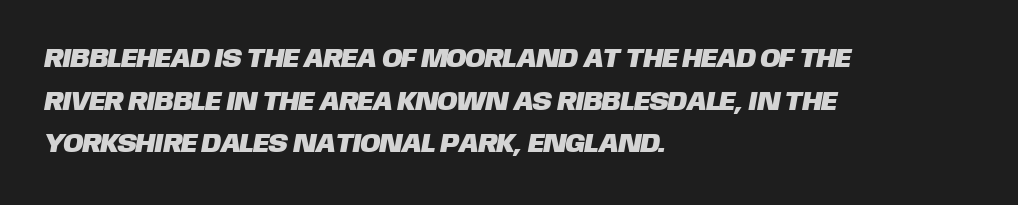
The image shows 27 px text type; set left-aligned, normal line spacing (1.58x), normal letter spacing, not underlined.
